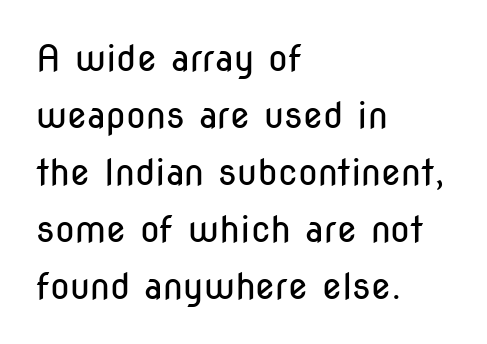
The image shows 36 px regular-weight, condensed sans-serif type, upright; set left-aligned, normal line spacing (1.58x), normal letter spacing, not underlined; low stroke contrast and a medium x-height.
